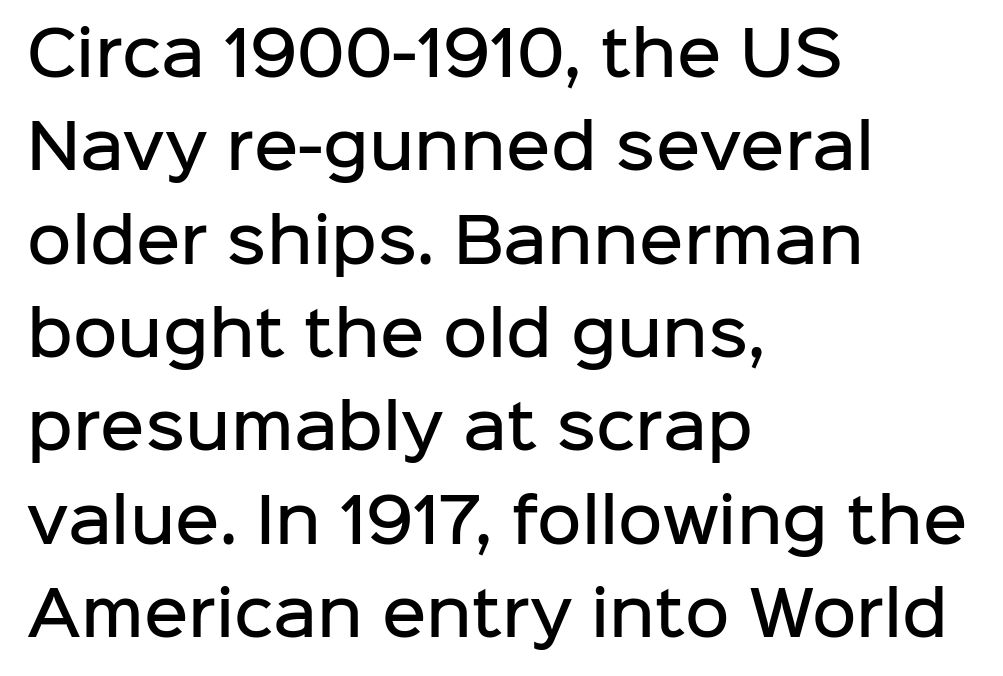
Visually the block forms a straight wall on the left and a jagged coastline on the right. The face used here is proportionally spaced, like ordinary book or web type. Has an underline been added? It has not. Summary of weight: moderately heavy, a semibold. Serif or sans? Sans — the stroke terminals are bare.
